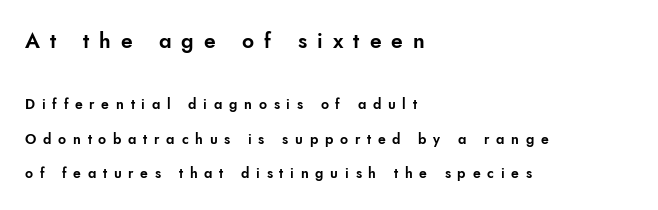
{"italic": "no", "underline": "no", "align": "left", "line_spacing": "loose", "line_spacing_ratio": 2.48, "letter_spacing": "wide", "letter_spacing_em": 0.48, "larger_block": "first", "size_ratio": 1.5, "glyph_px": 21}
